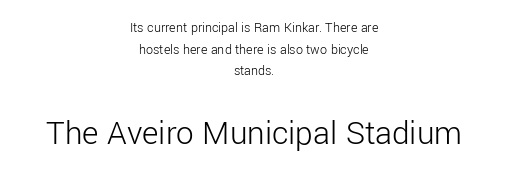
The image shows 35 px light sans-serif type, upright; set centered, normal line spacing (1.55x), normal letter spacing, not underlined; the second (bottom) block is 2.5x larger; low stroke contrast and a medium x-height.
